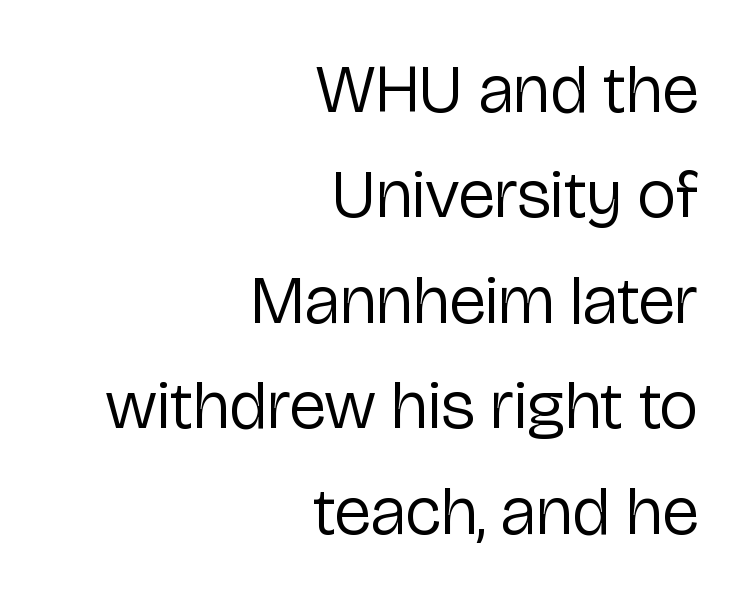
The image shows 68 px regular-weight sans-serif type, upright; set right-aligned, normal line spacing (1.55x), normal letter spacing, not underlined; low stroke contrast and a medium x-height.
